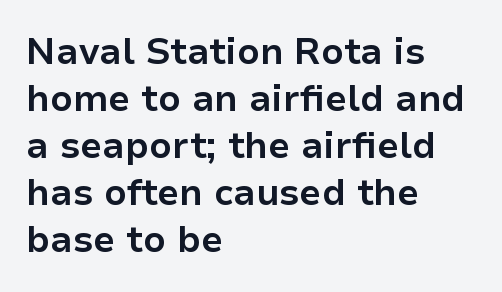
Looks like regular typesetting: each glyph gets only the width it needs. The type family on display is of the sans-serif kind. Quick note: not italic, upright. A normal amount of white space separates one row of letters from the next. The sample has been set heavy, in full bold.
